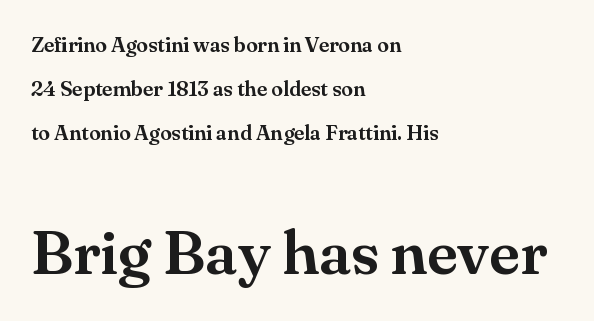
The vertical gap from one line to the next is large. The gap between lines stays unmarked. Here the designer chose a conventional face with non-uniform glyph widths. Note: smaller setting up top, larger setting below. Letter spacing: default. The typesetter chose a ragged-right arrangement here.
